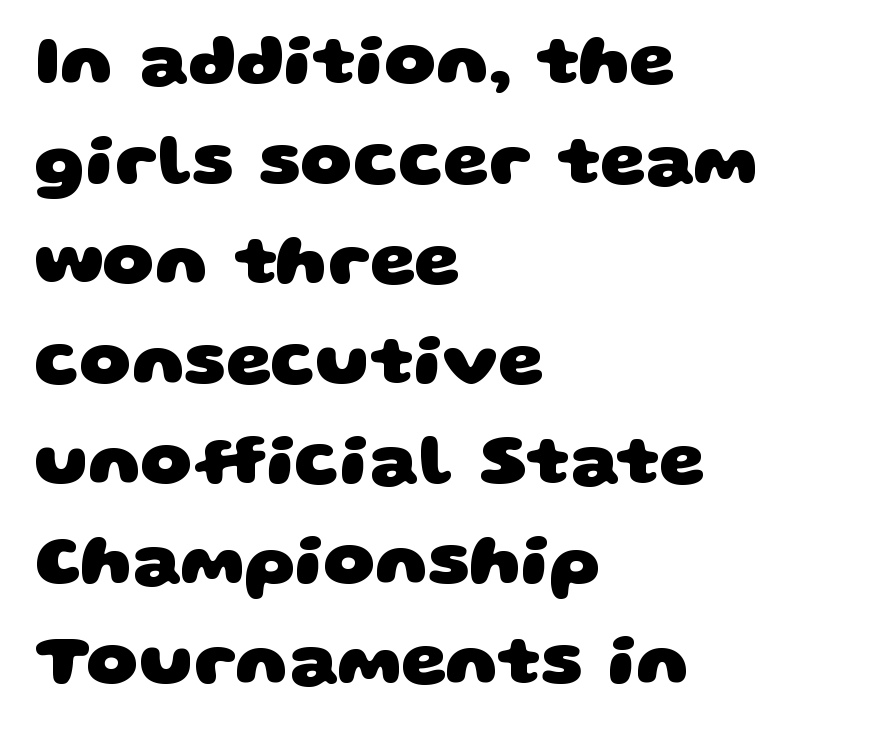
Q: Is the text bold? A: Yes.
Q: Is the typeface a serif or a sans-serif typeface? A: Sans-serif.
Q: Is the text underlined? A: No.
Q: How is the paragraph aligned? A: Left-aligned.
Q: Is the spacing between letters normal or unusually wide? A: Normal.
Q: Is the spacing between lines tight, normal or loose? A: Normal.
Q: Width (condensed, normal, or wide)? A: Wide.
Q: Stroke contrast? A: Low.
Q: x-height? A: Large.
Q: Monospaced? A: No.
